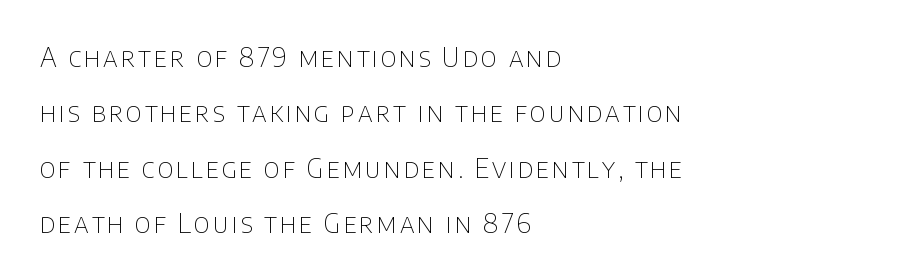
The image shows 26 px text type, upright; set left-aligned, loose line spacing (2.13x), not underlined.
